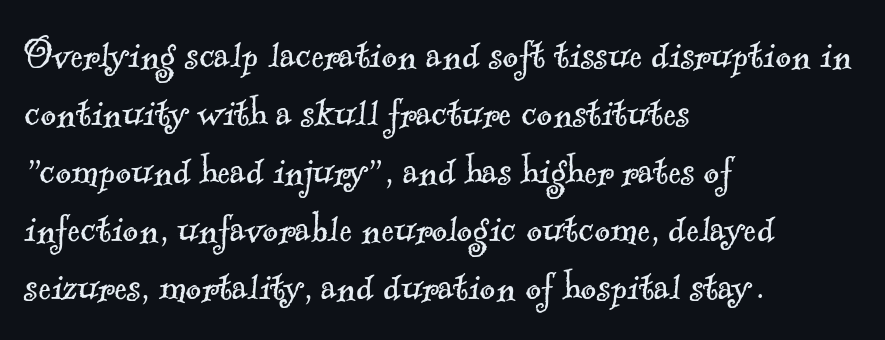
Q: Is the text bold? A: No.
Q: Is the typeface a serif or a sans-serif typeface? A: Serif.
Q: Is the text underlined? A: No.
Q: How is the paragraph aligned? A: Left-aligned.
Q: Is the spacing between letters normal or unusually wide? A: Normal.
Q: Width (condensed, normal, or wide)? A: Normal.
Q: x-height? A: Small.
Q: Monospaced? A: No.
